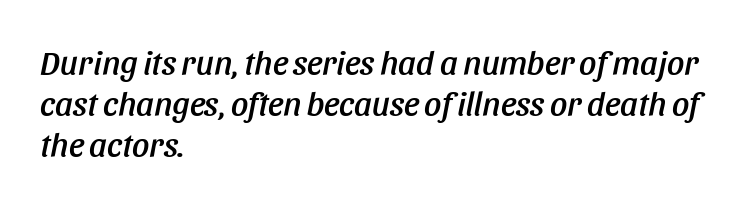
Q: Is the text italic (slanted)? A: Yes, it leans right by about 11 degrees.
Q: Is the text underlined? A: No.
Q: How is the paragraph aligned? A: Left-aligned.
Q: Is the spacing between letters normal or unusually wide? A: Normal.
Q: Width (condensed, normal, or wide)? A: Condensed.
Q: Stroke contrast? A: Low.
Q: x-height? A: Large.
Q: Monospaced? A: No.
